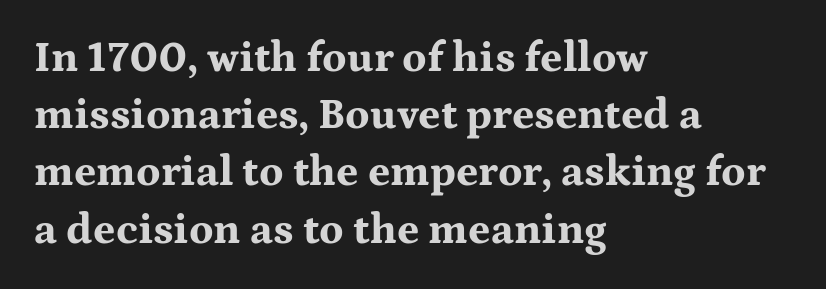
The image shows 43 px bold, wide serif type, upright; set left-aligned, normal line spacing (1.33x), normal letter spacing, not underlined; medium stroke contrast and a medium x-height.
